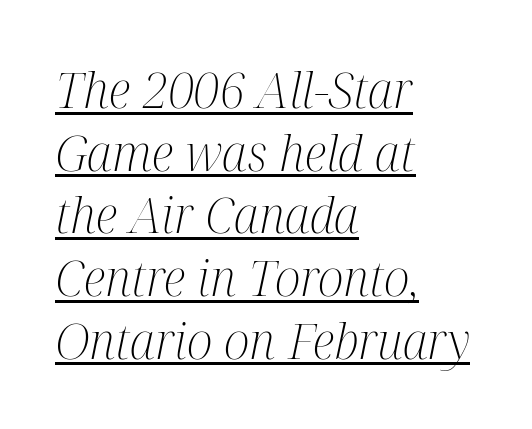
Q: Is the text bold? A: No.
Q: Is the text italic (slanted)? A: Yes, it leans right by about 12 degrees.
Q: Is the typeface a serif or a sans-serif typeface? A: Serif.
Q: Is the text underlined? A: Yes.
Q: How is the paragraph aligned? A: Left-aligned.
Q: Is the spacing between letters normal or unusually wide? A: Normal.
Q: Is the spacing between lines tight, normal or loose? A: Normal.
Q: Width (condensed, normal, or wide)? A: Condensed.
Q: Stroke contrast? A: Medium.
Q: x-height? A: Medium.
Q: Monospaced? A: No.
